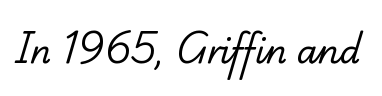
{"serif": "yes", "bold": "no", "weight": "regular", "width": "normal", "stroke_contrast": "low", "x_height": "small", "monospaced": "no", "underline": "no", "letter_spacing": "normal", "letter_spacing_em": 0.0, "glyph_px": 33}
